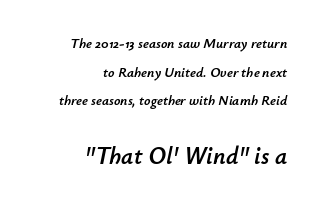
The image shows 24 px text type, italic (leaning right); set right-aligned, loose line spacing (2.05x), normal letter spacing, not underlined; the second (bottom) block is 1.71x larger.
